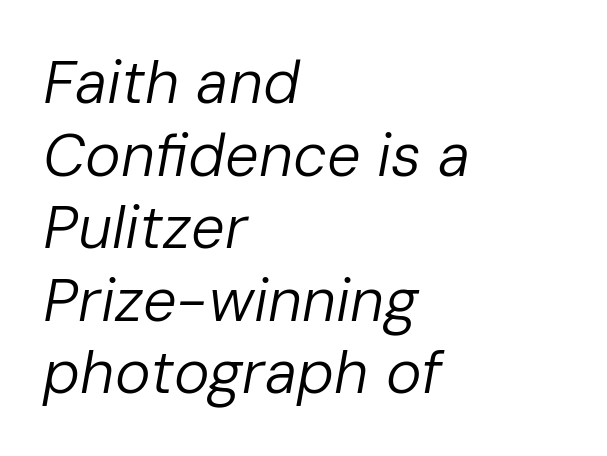
Q: Is the text bold? A: No.
Q: Is the text italic (slanted)? A: Yes, it leans right by about 10 degrees.
Q: Is the text underlined? A: No.
Q: How is the paragraph aligned? A: Left-aligned.
Q: Is the spacing between letters normal or unusually wide? A: Normal.
Q: Width (condensed, normal, or wide)? A: Normal.
Q: Stroke contrast? A: Low.
Q: x-height? A: Medium.
Q: Monospaced? A: No.
